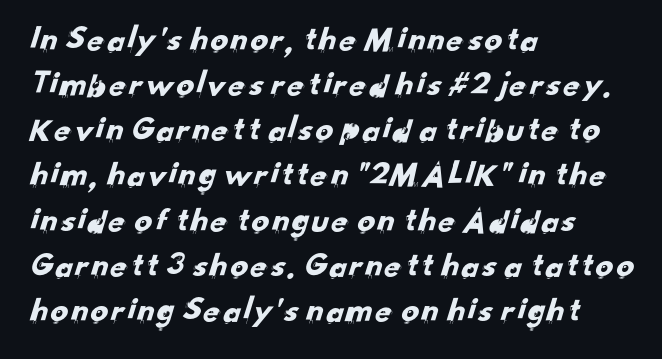
Compared with typical paragraphs, the rows here are spaced about the same. Descender tails drop into unmarked territory. There is no visible air inserted between adjacent glyphs. Note the varied advance widths — an 'i' is clearly narrower than an 'm'. The designer went with a sans here, leaving each stem footless. A classic flush-left, rag-right setting is used for this passage.
